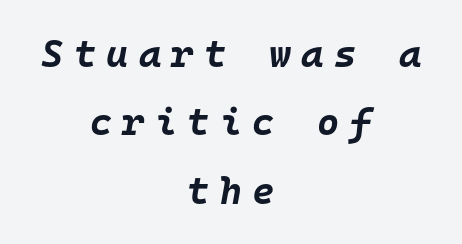
The rendering uses a bold face; every stroke is thick and dark. Each letter, wide or thin by design, is forced into the same width here. If you drew a line through each stem, it would be angled. Has an underline been added? It has not.
